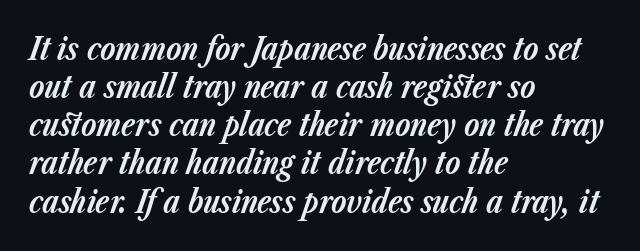
Q: Is the text bold? A: Yes.
Q: Is the text italic (slanted)? A: Yes, it leans right by about 23 degrees.
Q: Is the text underlined? A: No.
Q: How is the paragraph aligned? A: Left-aligned.
Q: Is the spacing between letters normal or unusually wide? A: Normal.
Q: Width (condensed, normal, or wide)? A: Normal.
Q: Stroke contrast? A: Low.
Q: x-height? A: Medium.
Q: Monospaced? A: No.
